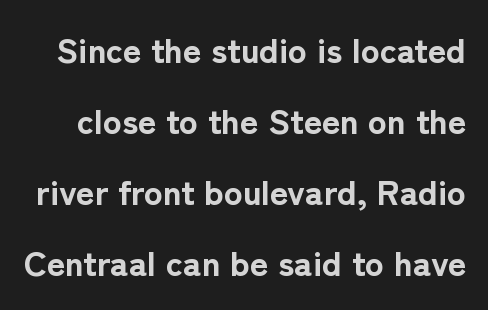
The image shows 35 px bold sans-serif type, upright; set loose line spacing (2.03x), normal letter spacing, not underlined; low stroke contrast and a medium x-height.
